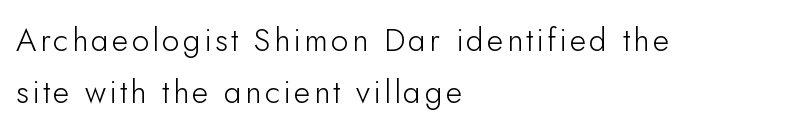
The image shows 32 px light sans-serif type, upright; set left-aligned, normal line spacing (1.62x), not underlined; low stroke contrast and a small x-height.
